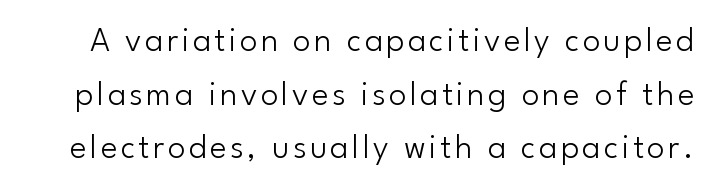
Q: Is the text bold? A: No.
Q: Is the text italic (slanted)? A: No, it is upright.
Q: Is the typeface a serif or a sans-serif typeface? A: Sans-serif.
Q: Is the text underlined? A: No.
Q: Is the spacing between lines tight, normal or loose? A: Normal.
Q: Width (condensed, normal, or wide)? A: Normal.
Q: Stroke contrast? A: Low.
Q: x-height? A: Small.
Q: Monospaced? A: No.
